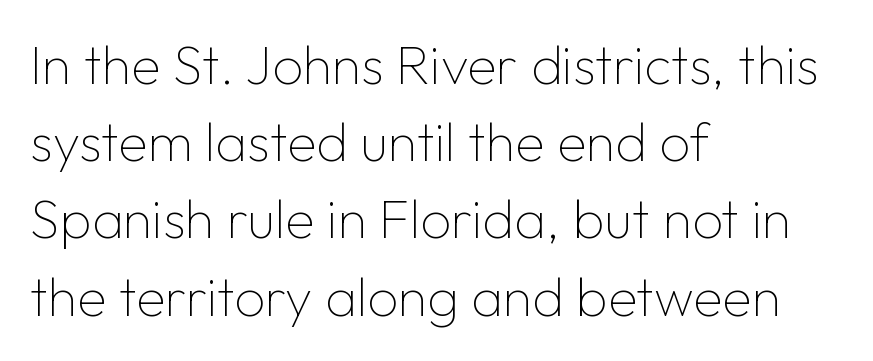
Underlining? Definitely not there. Weight: in the light-to-regular range. Note: no serifs on the glyphs. You can tell it's not italic because the verticals are truly vertical. This sample is left-justified, so line endings fall wherever the words run out. Character widths vary here, with narrow letters taking less room than wide ones.
